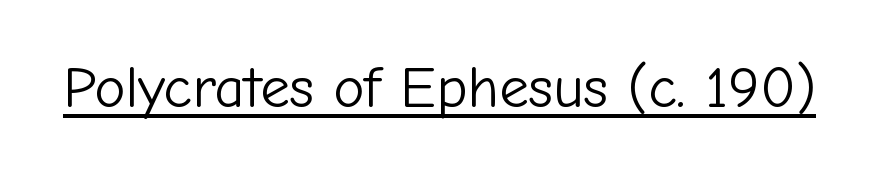
Vertical stems look standard width or narrower in stroke. Character widths vary here, with narrow letters taking less room than wide ones. Upright lettering throughout. You can see a thin bar hugging the bottom of the glyphs. Classification — sans serif.
